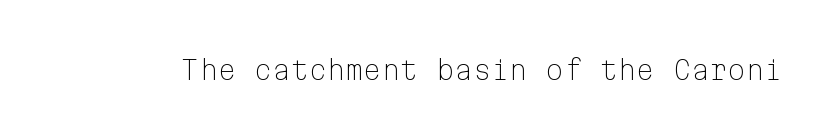
The image shows 26 px text type, upright; set normal letter spacing, not underlined.
